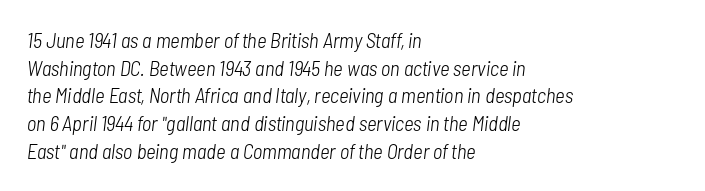
{"italic": "yes", "lean": "right", "slant_degrees": 7, "bold": "no", "underline": "no", "align": "left", "line_spacing": "normal", "line_spacing_ratio": 1.32, "letter_spacing": "normal", "letter_spacing_em": 0.0, "glyph_px": 21}
